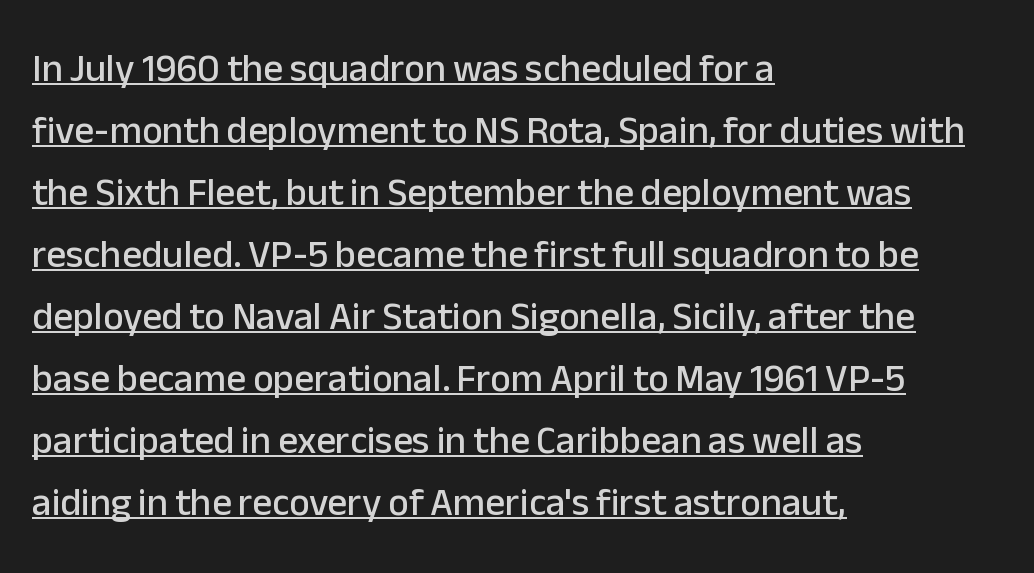
{"serif": "no", "italic": "no", "width": "normal", "stroke_contrast": "low", "x_height": "medium", "monospaced": "no", "underline": "yes", "align": "left", "line_spacing": "normal", "line_spacing_ratio": 1.59, "letter_spacing": "normal", "letter_spacing_em": 0.0, "glyph_px": 39}
